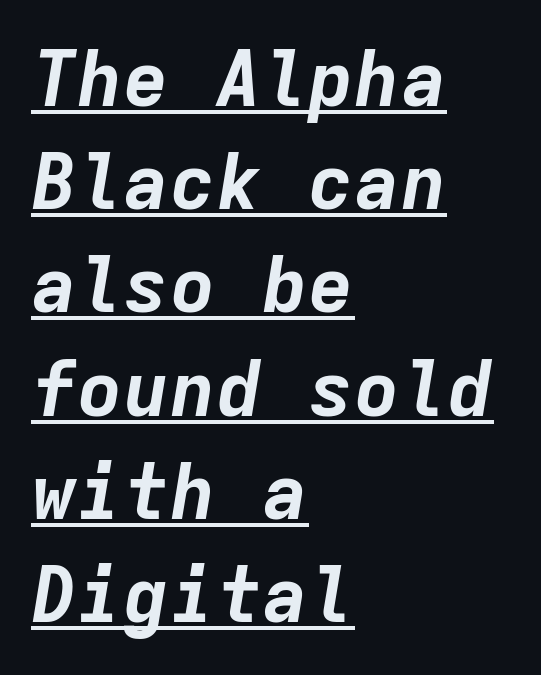
Q: Is the text bold? A: Yes.
Q: Is the text italic (slanted)? A: Yes, it leans right by about 9 degrees.
Q: Is the text underlined? A: Yes.
Q: How is the paragraph aligned? A: Left-aligned.
Q: Is the spacing between letters normal or unusually wide? A: Normal.
Q: Is the spacing between lines tight, normal or loose? A: Normal.
Q: Width (condensed, normal, or wide)? A: Normal.
Q: Stroke contrast? A: Low.
Q: x-height? A: Medium.
Q: Monospaced? A: Yes.
